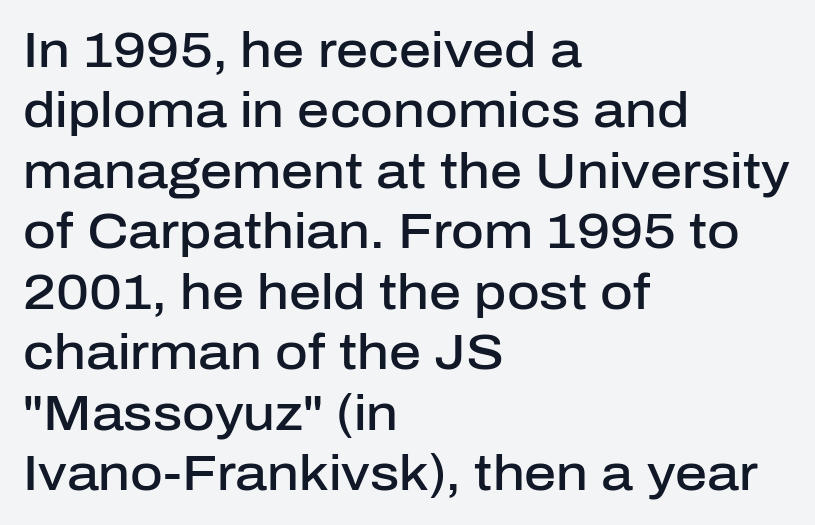
{"serif": "no", "italic": "no", "bold": "semi", "weight": "semibold", "width": "normal", "stroke_contrast": "low", "x_height": "medium", "monospaced": "no", "underline": "no", "align": "left", "line_spacing_ratio": 1.21, "letter_spacing": "normal", "letter_spacing_em": 0.0, "glyph_px": 50}
